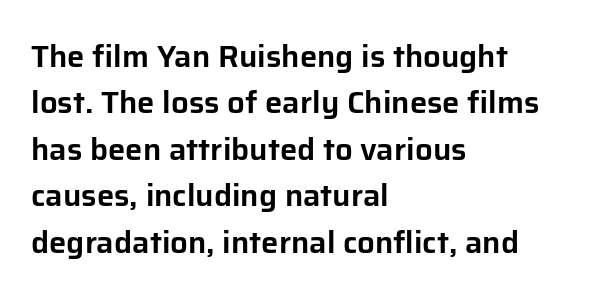
The image shows 31 px sans-serif type, upright; set left-aligned, normal line spacing (1.5x), normal letter spacing, not underlined; low stroke contrast and a medium x-height.
